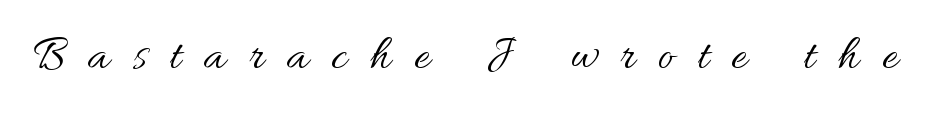
Q: Is the text bold? A: No.
Q: Is the text italic (slanted)? A: Yes.
Q: Is the text underlined? A: No.
Q: Is the spacing between letters normal or unusually wide? A: Unusually wide.
Q: Width (condensed, normal, or wide)? A: Normal.
Q: Stroke contrast? A: Medium.
Q: x-height? A: Small.
Q: Monospaced? A: No.
